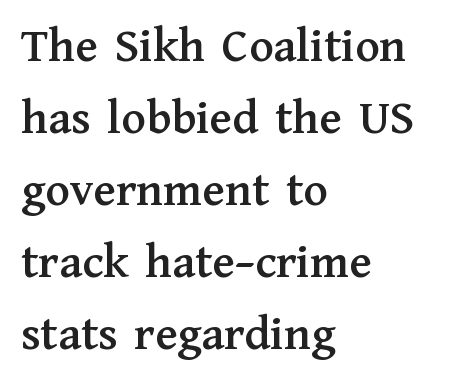
The image shows 50 px serif type, upright; set left-aligned, normal line spacing (1.44x), normal letter spacing, not underlined; medium stroke contrast and a medium x-height.
